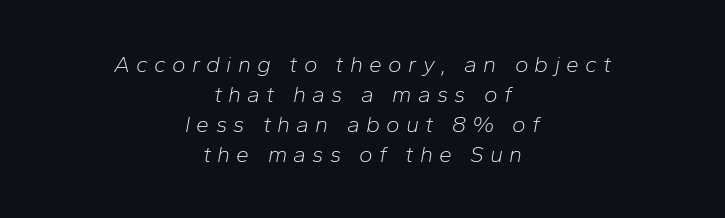
Visually the block forms a symmetrical silhouette, jagged on both flanks. Tracking here is generous; glyphs stand well apart from one another. Check the space under the baseline: it is left empty. The block of text has a typical density, with ordinary space between rows. Observe the lean: these are italic letterforms.
